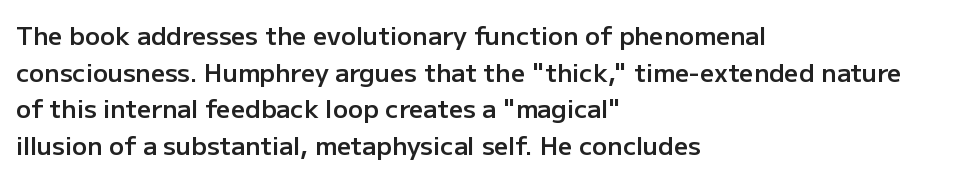
{"italic": "no", "bold": "semi", "underline": "no", "align": "left", "line_spacing": "normal", "line_spacing_ratio": 1.47, "letter_spacing": "normal", "letter_spacing_em": 0.0, "glyph_px": 25}
